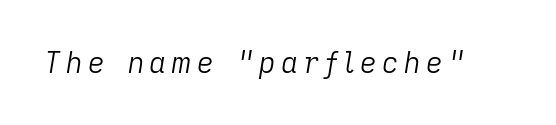
The image shows 29 px light type, italic (leaning right); set not underlined; low stroke contrast and a medium x-height.
